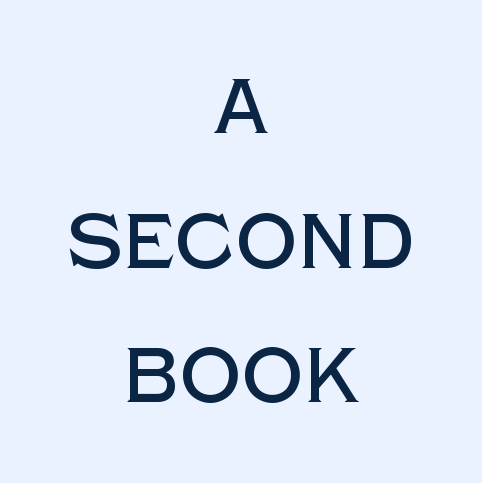
Q: Is the text italic (slanted)? A: No, it is upright.
Q: Is the typeface a serif or a sans-serif typeface? A: Sans-serif.
Q: Is the text underlined? A: No.
Q: How is the paragraph aligned? A: Centered.
Q: Is the spacing between letters normal or unusually wide? A: Normal.
Q: Width (condensed, normal, or wide)? A: Normal.
Q: x-height? A: Large.
Q: Monospaced? A: No.
